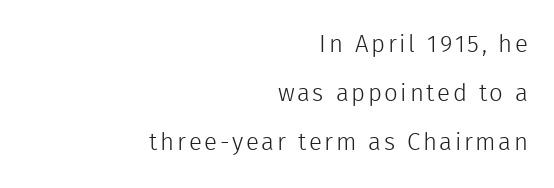
Q: Is the text bold? A: No.
Q: Is the text italic (slanted)? A: No, it is upright.
Q: Is the text underlined? A: No.
Q: How is the paragraph aligned? A: Right-aligned.
Q: Is the spacing between lines tight, normal or loose? A: Loose.
